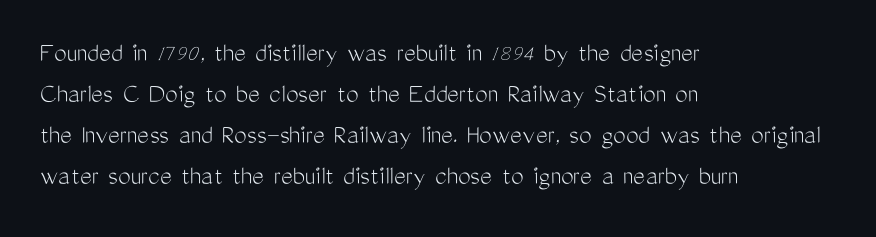
The image shows 28 px light, condensed sans-serif type, upright; set left-aligned, normal line spacing (1.47x), normal letter spacing, not underlined; medium stroke contrast and a medium x-height.
